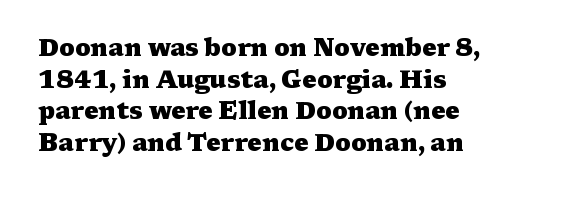
Honestly, the letter spacing is just normal — you wouldn't notice it. One glance says typical: line gaps are just what's usual. These lines stack with their left ends in a neat column. The type sits square on the baseline with zero lean. Descender tails drop into unmarked territory. How heavy is the stroke? Heavy — this is a bold.
